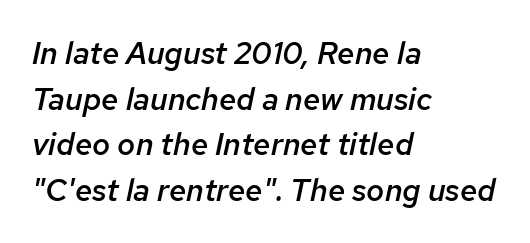
Q: Is the text bold? A: Semi-bold.
Q: Is the text italic (slanted)? A: Yes, it leans right by about 12 degrees.
Q: Is the text underlined? A: No.
Q: How is the paragraph aligned? A: Left-aligned.
Q: Is the spacing between letters normal or unusually wide? A: Normal.
Q: Is the spacing between lines tight, normal or loose? A: Normal.
Q: Width (condensed, normal, or wide)? A: Normal.
Q: Stroke contrast? A: Low.
Q: x-height? A: Medium.
Q: Monospaced? A: No.
